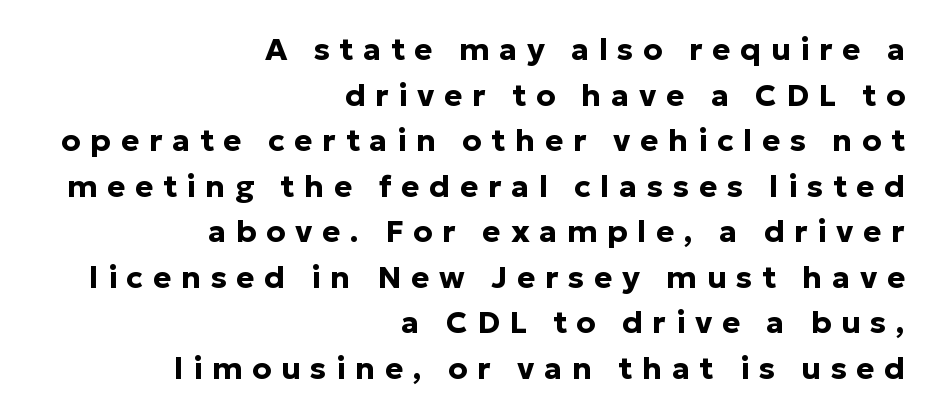
The passage shown is typed in a proportional face where columns would drift. Line endings align vertically; line beginnings do not. A clean baseline with only descenders dipping below it. Caption: bold face, heavy strokes.
